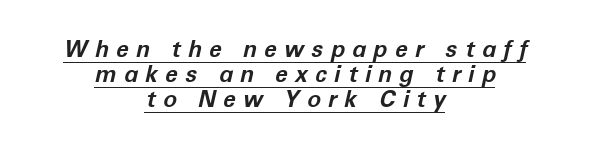
Vertically, the passage feels compressed, each row crowding the next. Which margin do the lines hug? Neither — every line sits in the middle. The lettering is marked with a stroke running underneath it. These words are printed bold, with thick strokes throughout.
